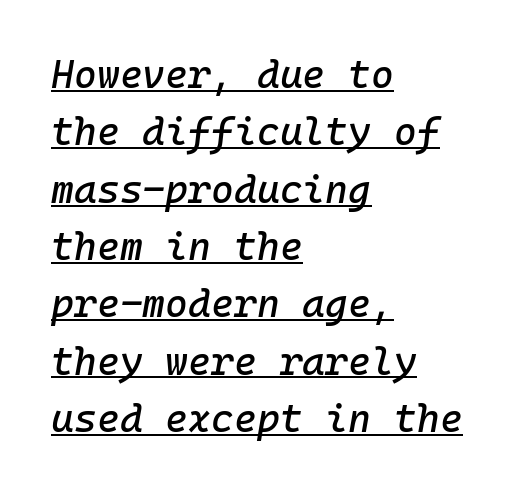
Casual observation: everything's shoved over to the left. This sample has the even, mechanical cadence of fixed-width lettering. Compared with ordinary roman type, these characters are visibly tilted. These lines keep a tight, regular rhythm from letter to letter. The face used here appears with an underline applied. Rows of type keep a routine distance in the vertical direction.
